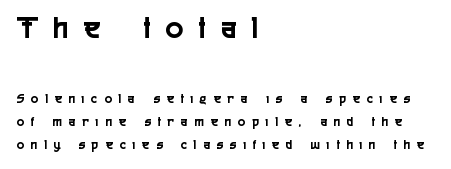
Descenders hang freely into open space. Line spacing here is normal. Observe the wide spacing: letters keep a clear distance from each other. Character widths vary here, with narrow letters taking less room than wide ones.
